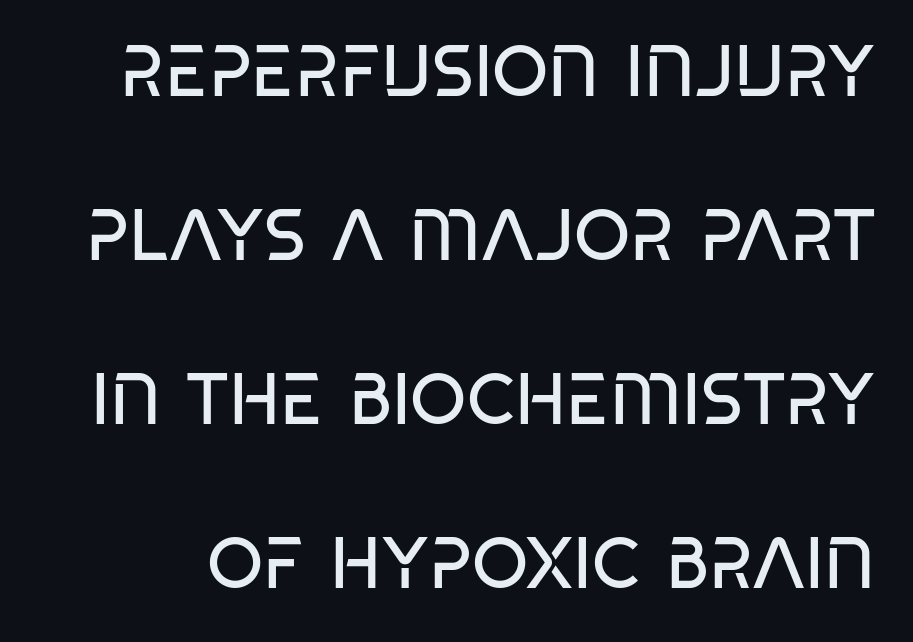
{"serif": "no", "italic": "no", "bold": "no", "weight": "regular", "width": "condensed", "stroke_contrast": "low", "x_height": "large", "monospaced": "no", "underline": "no", "line_spacing": "loose", "line_spacing_ratio": 2.28, "letter_spacing": "normal", "letter_spacing_em": 0.0, "glyph_px": 72}
